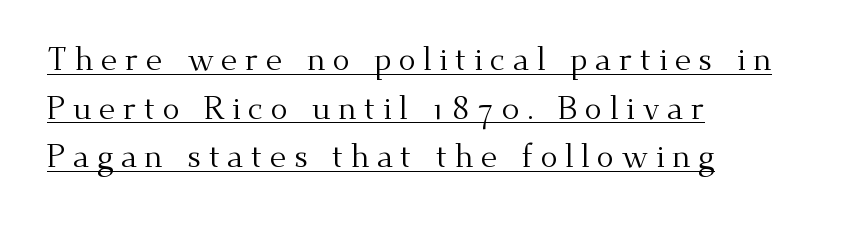
The letters advance in unequal steps, a hallmark of proportional type. Stem width sits at or under what a default text font uses. In terms of letterspacing, this is a distinctly airy, spread setting. Each new line begins a customary step beneath the previous one. This sample uses an upright cut, with every glyph sitting square on the baseline. Left-aligned paragraph, ragged on the right.
